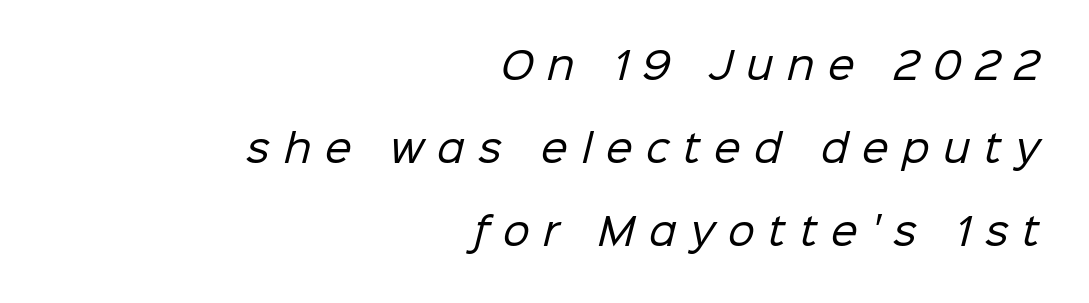
This rendering uses right alignment, leaving the left contour irregular. Inter-character spacing is expanded well beyond the font's built-in metrics. The rendering uses natural spacing where letterforms have individual widths. Heaviness? Minimal to ordinary, like unemphasized prose. Typographically, this falls in the sans-serif category. Notice the wide empty band between every row — that's loose leading.
